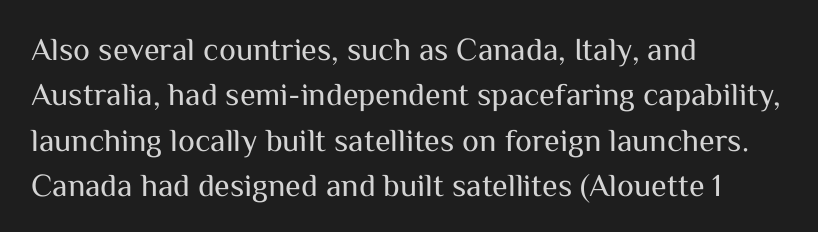
{"serif": "no", "italic": "no", "bold": "no", "weight": "regular", "width": "normal", "stroke_contrast": "medium", "x_height": "medium", "monospaced": "no", "underline": "no", "align": "left", "line_spacing": "normal", "line_spacing_ratio": 1.42, "letter_spacing": "normal", "letter_spacing_em": 0.0, "glyph_px": 32}
